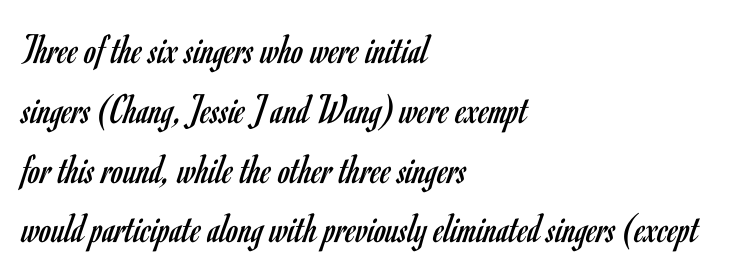
The image shows 43 px regular-weight, condensed sans-serif type; set left-aligned, normal line spacing (1.39x), normal letter spacing, not underlined; low stroke contrast and a small x-height.
